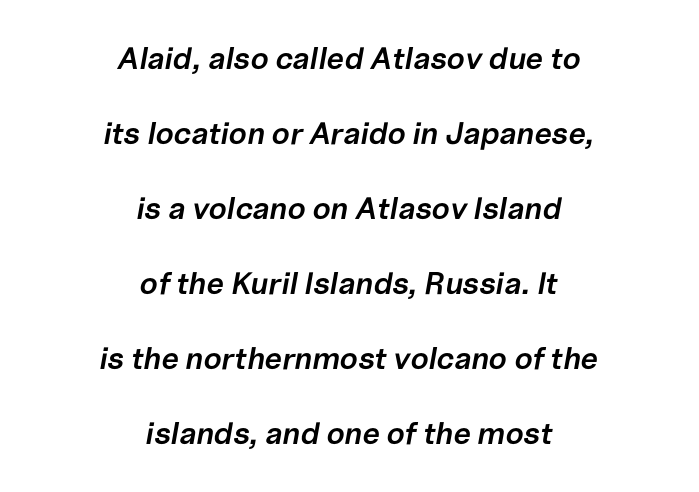
{"italic": "yes", "lean": "right", "slant_degrees": 10, "bold": "semi", "weight": "semibold", "width": "normal", "stroke_contrast": "low", "x_height": "medium", "monospaced": "no", "underline": "no", "align": "center", "line_spacing": "loose", "line_spacing_ratio": 2.42, "letter_spacing": "normal", "letter_spacing_em": 0.0, "glyph_px": 31}
